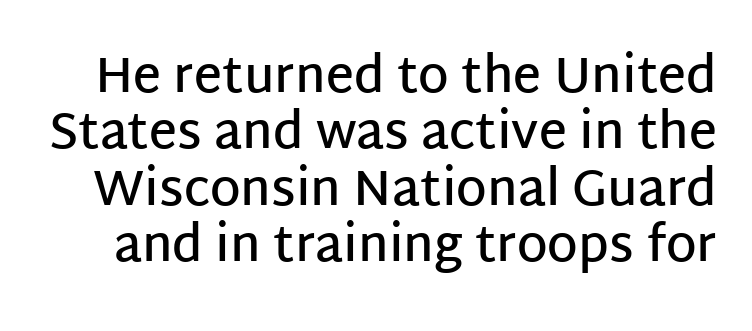
Q: Is the text bold? A: Semi-bold.
Q: Is the text italic (slanted)? A: No, it is upright.
Q: Is the typeface a serif or a sans-serif typeface? A: Sans-serif.
Q: Is the text underlined? A: No.
Q: Is the spacing between letters normal or unusually wide? A: Normal.
Q: Is the spacing between lines tight, normal or loose? A: Tight.
Q: Width (condensed, normal, or wide)? A: Normal.
Q: Stroke contrast? A: Low.
Q: x-height? A: Large.
Q: Monospaced? A: No.
